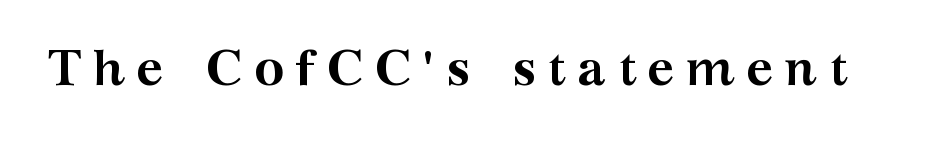
Character widths vary here, with narrow letters taking less room than wide ones. Anything drawn beneath the words? Only blank space. A dark, heavy texture on the line: the type is bold. Regarding serifs, this sample has them. Compared with typical body copy, the letter spacing here is much looser. A roman cut, with each character standing at attention.
